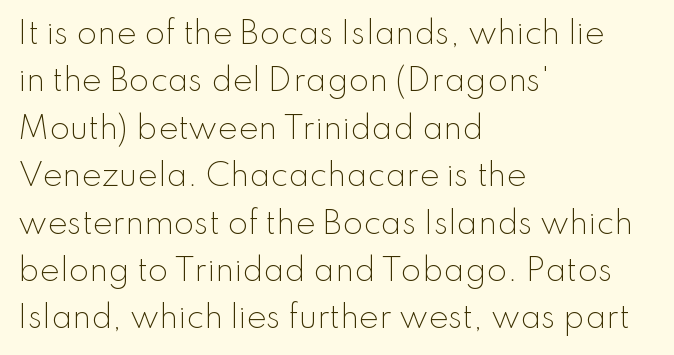
Q: Is the text bold? A: No.
Q: Is the text italic (slanted)? A: No, it is upright.
Q: Is the typeface a serif or a sans-serif typeface? A: Sans-serif.
Q: Is the text underlined? A: No.
Q: How is the paragraph aligned? A: Left-aligned.
Q: Is the spacing between letters normal or unusually wide? A: Normal.
Q: Is the spacing between lines tight, normal or loose? A: Normal.
Q: Width (condensed, normal, or wide)? A: Normal.
Q: Stroke contrast? A: Low.
Q: x-height? A: Small.
Q: Monospaced? A: No.
